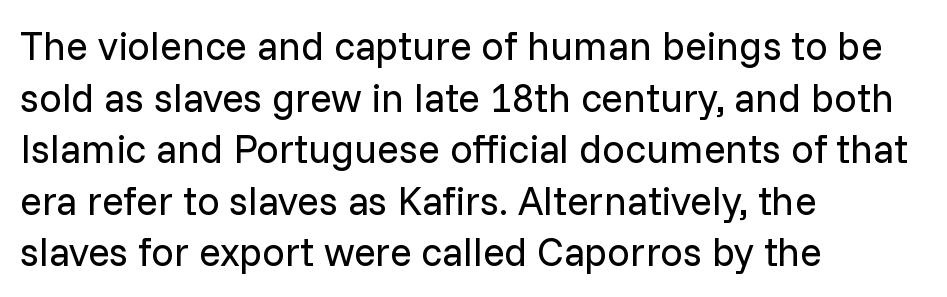
{"serif": "no", "italic": "no", "bold": "no", "weight": "regular", "width": "normal", "stroke_contrast": "low", "x_height": "medium", "monospaced": "no", "underline": "no", "align": "left", "line_spacing": "normal", "line_spacing_ratio": 1.29, "letter_spacing": "normal", "letter_spacing_em": 0.0, "glyph_px": 40}
